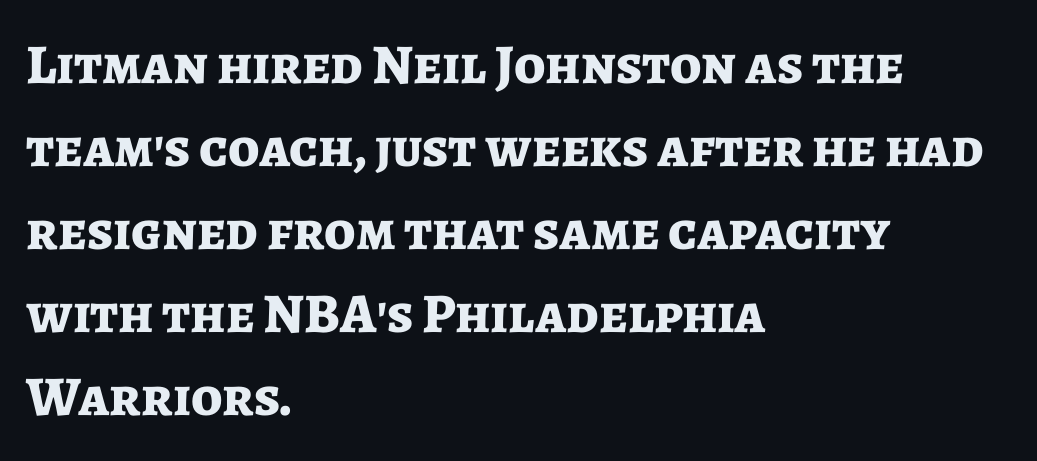
{"serif": "no", "italic": "no", "bold": "yes", "weight": "bold", "width": "normal", "stroke_contrast": "low", "x_height": "medium", "monospaced": "no", "underline": "no", "align": "left", "line_spacing": "normal", "line_spacing_ratio": 1.48, "letter_spacing": "normal", "letter_spacing_em": 0.0, "glyph_px": 56}
